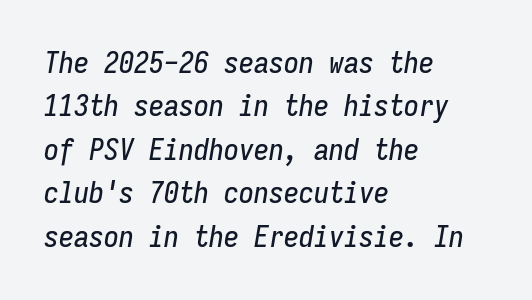
Q: Is the text italic (slanted)? A: Yes, it leans right by about 9 degrees.
Q: Is the text underlined? A: No.
Q: How is the paragraph aligned? A: Left-aligned.
Q: Is the spacing between letters normal or unusually wide? A: Normal.
Q: Is the spacing between lines tight, normal or loose? A: Normal.
Q: Width (condensed, normal, or wide)? A: Condensed.
Q: Stroke contrast? A: Low.
Q: x-height? A: Medium.
Q: Monospaced? A: Yes.
